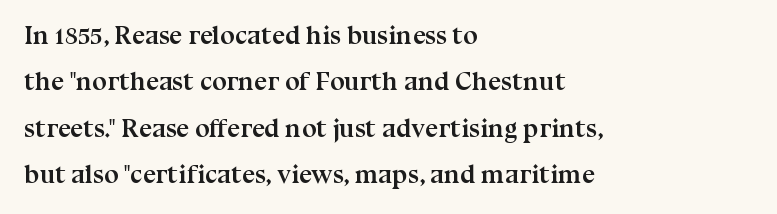
The image shows 26 px bold type, upright; set left-aligned, line spacing 1.78x, normal letter spacing, not underlined.
